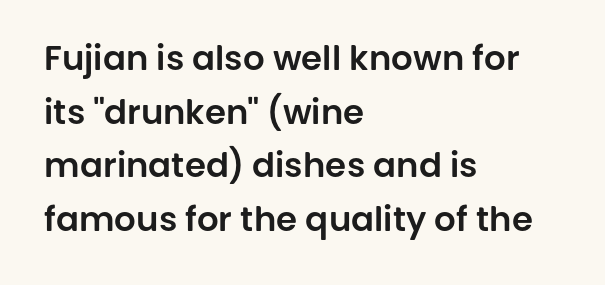
The image shows 34 px sans-serif type, upright; set left-aligned, normal line spacing (1.58x), normal letter spacing, not underlined; low stroke contrast and a large x-height.
